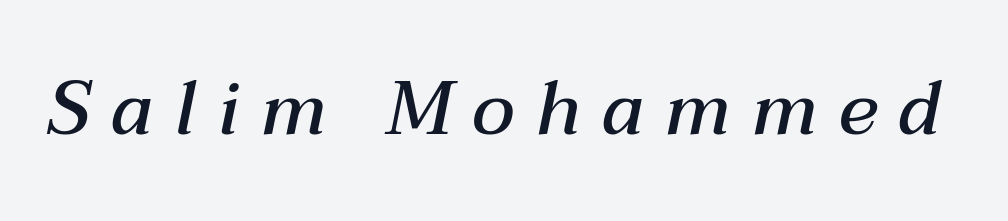
Only glyphs here, with clear space below each row. This is oblique type, the kind used for emphasis or titles. This is moderately heavy type, rendered in semibold. Spacing between characters has been opened up far beyond the box default. The passage shown is typed in a proportional face where columns would drift.
